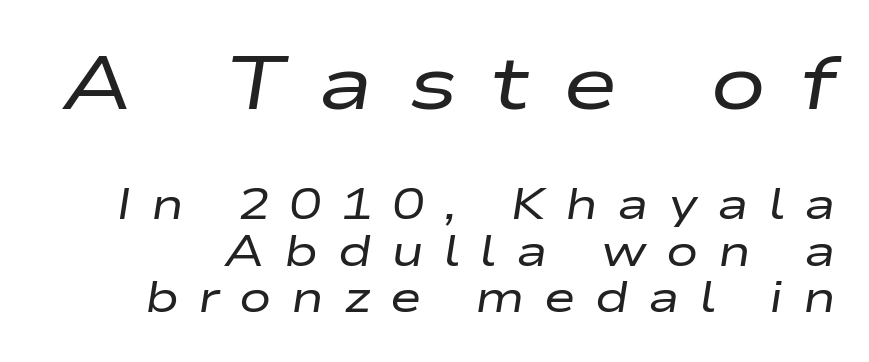
{"italic": "yes", "lean": "right", "slant_degrees": 9, "bold": "no", "weight": "regular", "width": "wide", "stroke_contrast": "low", "x_height": "medium", "monospaced": "no", "underline": "no", "line_spacing": "tight", "line_spacing_ratio": 1.09, "letter_spacing": "wide", "letter_spacing_em": 0.45, "larger_block": "first", "size_ratio": 1.74, "glyph_px": 75}
